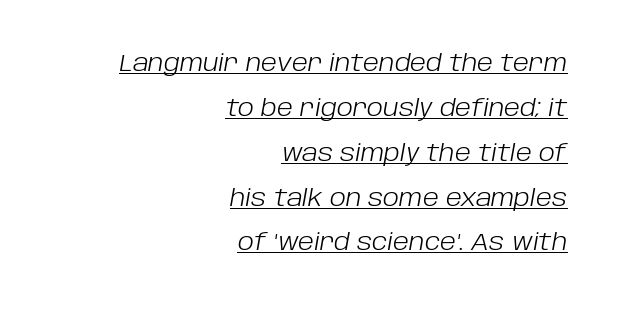
The image shows 23 px text type, italic (leaning right); set right-aligned, loose line spacing (1.95x), normal letter spacing, underlined.
